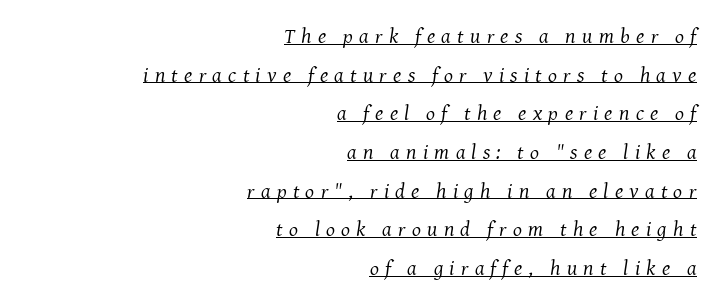
Q: Is the text bold? A: No.
Q: Is the text italic (slanted)? A: Yes, it leans right by about 7 degrees.
Q: Is the text underlined? A: Yes.
Q: How is the paragraph aligned? A: Right-aligned.
Q: Is the spacing between letters normal or unusually wide? A: Unusually wide.
